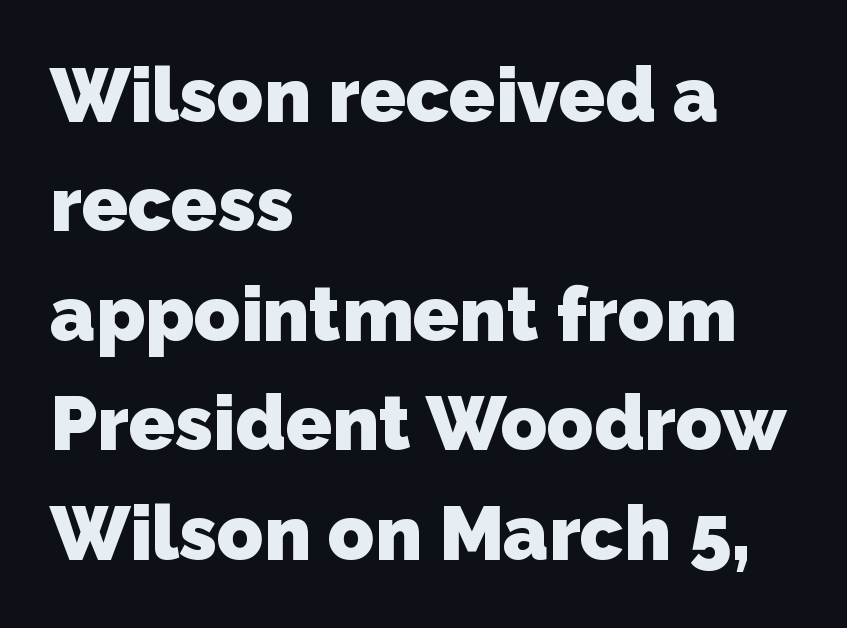
Q: Is the text bold? A: Yes.
Q: Is the typeface a serif or a sans-serif typeface? A: Sans-serif.
Q: Is the text underlined? A: No.
Q: How is the paragraph aligned? A: Left-aligned.
Q: Is the spacing between letters normal or unusually wide? A: Normal.
Q: Is the spacing between lines tight, normal or loose? A: Normal.
Q: Width (condensed, normal, or wide)? A: Normal.
Q: Stroke contrast? A: Low.
Q: x-height? A: Medium.
Q: Monospaced? A: No.
